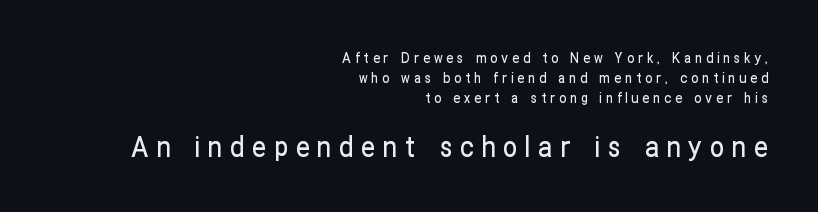
The image shows 28 px condensed sans-serif type, upright; set right-aligned, normal line spacing (1.43x), unusually wide letter spacing (+0.28 em), not underlined; the second (bottom) block is 2.0x larger; low stroke contrast and a medium x-height.
